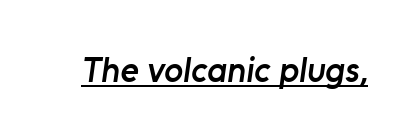
The image shows 35 px semibold sans-serif type; set normal letter spacing, underlined; low stroke contrast and a medium x-height.
